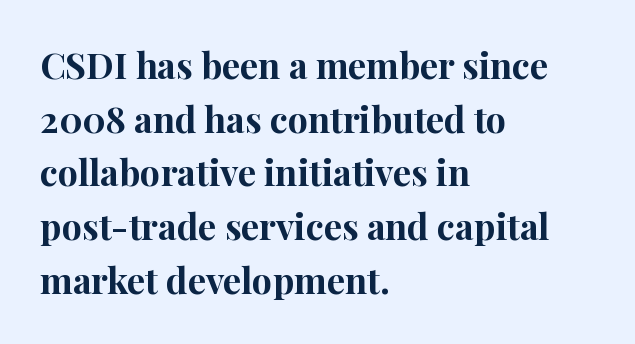
The image shows 36 px bold serif type, upright; set left-aligned, normal line spacing (1.49x), normal letter spacing, not underlined; high stroke contrast and a medium x-height.
